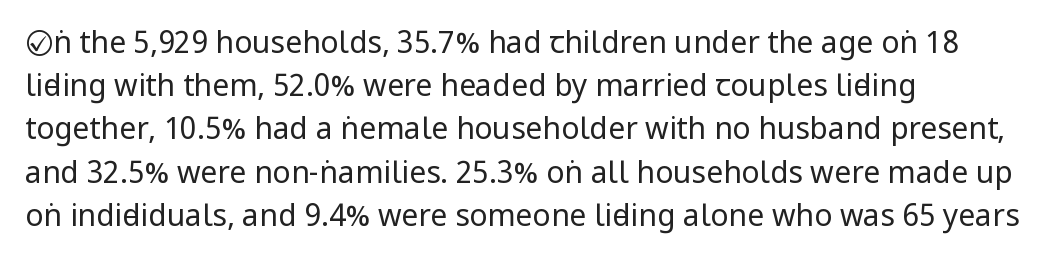
Q: Is the text bold? A: No.
Q: Is the text italic (slanted)? A: No, it is upright.
Q: Is the typeface a serif or a sans-serif typeface? A: Sans-serif.
Q: Is the text underlined? A: No.
Q: How is the paragraph aligned? A: Left-aligned.
Q: Is the spacing between letters normal or unusually wide? A: Normal.
Q: Is the spacing between lines tight, normal or loose? A: Normal.
Q: Width (condensed, normal, or wide)? A: Condensed.
Q: Stroke contrast? A: Low.
Q: x-height? A: Large.
Q: Monospaced? A: No.
